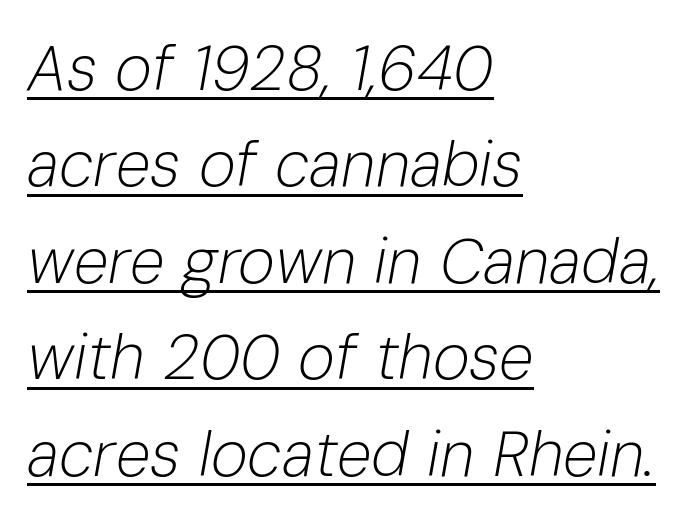
The image shows 63 px light type, italic (leaning right); set left-aligned, normal line spacing (1.53x), normal letter spacing, underlined; low stroke contrast and a medium x-height.
